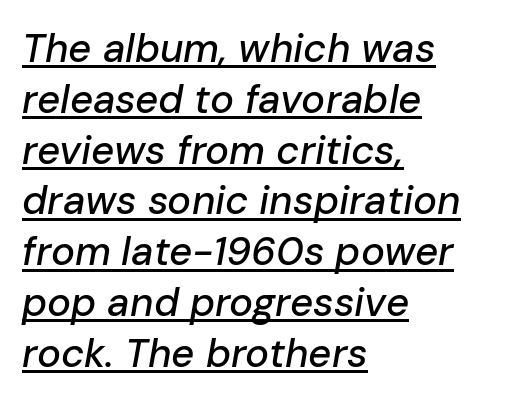
Tracking here is standard; glyphs follow each other at the usual distance. Whoever set this chose a conventional vertical rhythm. Italic: yes, the glyphs are oblique. This is underlined copy, the kind a proofreader might mark for attention.
